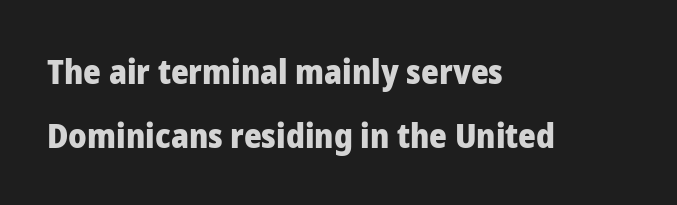
Q: Is the text bold? A: Yes.
Q: Is the text italic (slanted)? A: No, it is upright.
Q: Is the typeface a serif or a sans-serif typeface? A: Sans-serif.
Q: Is the text underlined? A: No.
Q: How is the paragraph aligned? A: Left-aligned.
Q: Is the spacing between letters normal or unusually wide? A: Normal.
Q: Width (condensed, normal, or wide)? A: Normal.
Q: Stroke contrast? A: Low.
Q: x-height? A: Medium.
Q: Monospaced? A: No.
